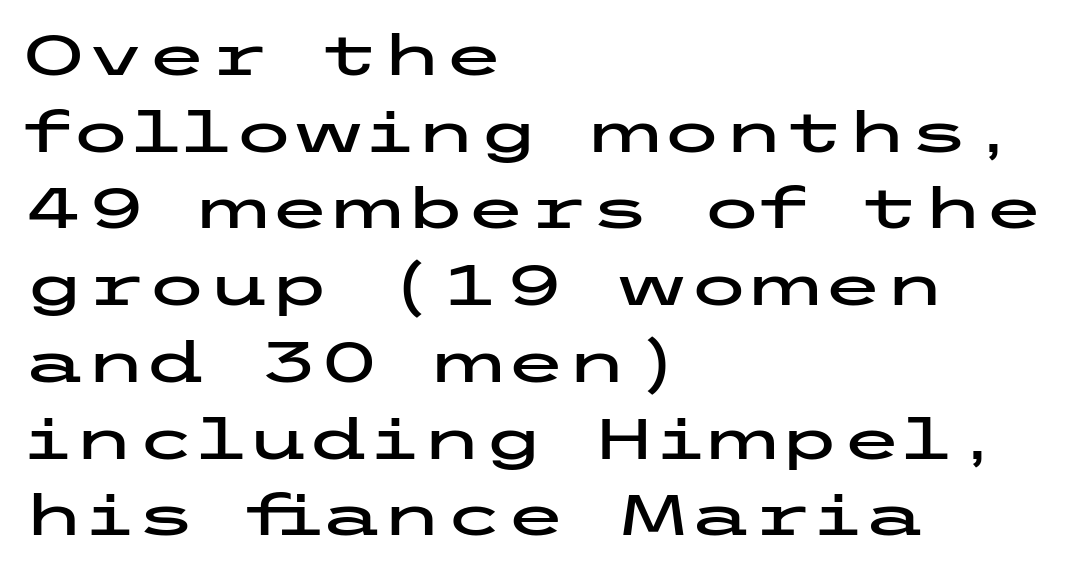
{"serif": "no", "italic": "no", "width": "wide", "stroke_contrast": "low", "x_height": "medium", "underline": "no", "align": "left", "line_spacing": "normal", "line_spacing_ratio": 1.37, "letter_spacing": "normal", "letter_spacing_em": 0.0, "glyph_px": 56}
